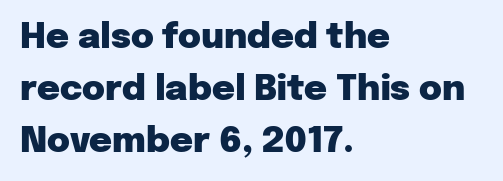
The image shows 35 px heavy sans-serif type, upright; set left-aligned, normal line spacing (1.48x), normal letter spacing, not underlined; low stroke contrast and a medium x-height.
